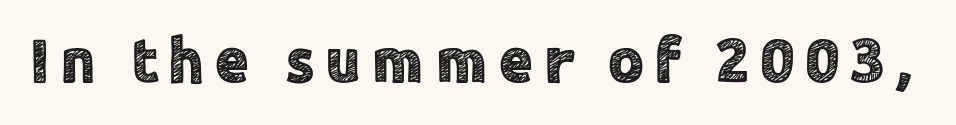
What kind of face is this? One without serifs — a sans. These lines were composed using upright roman letters. Descenders hang freely into open space. You could not count columns in this text — the font is proportionally spaced.
